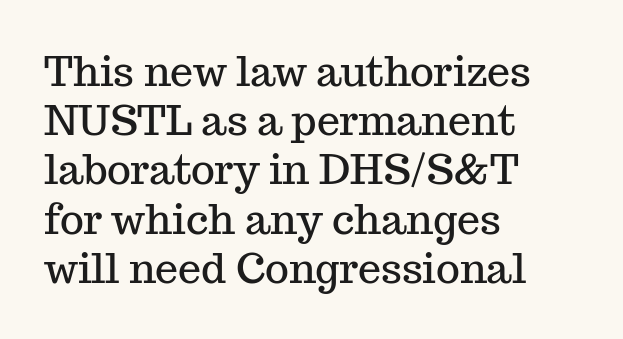
The image shows 41 px serif type, upright; set left-aligned, line spacing 1.2x, normal letter spacing, not underlined; medium stroke contrast and a medium x-height.
